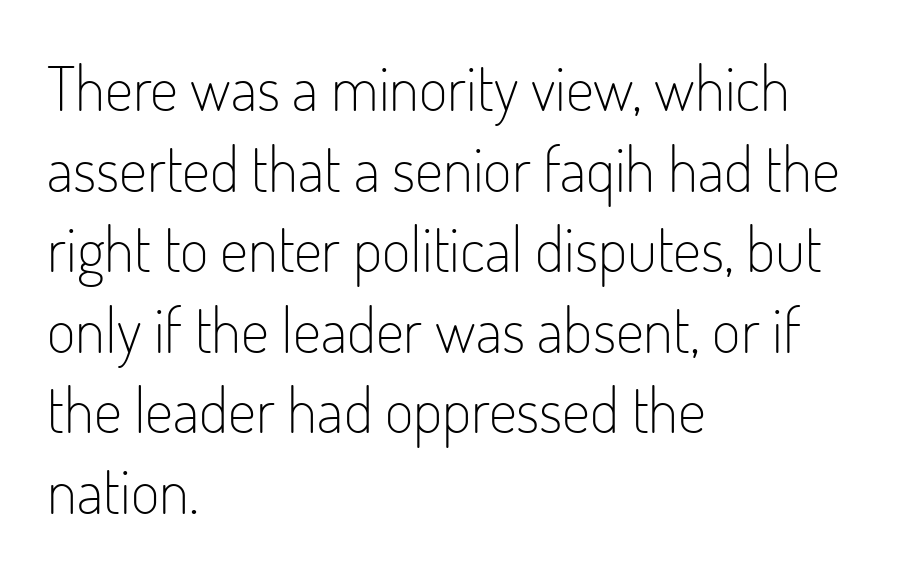
The image shows 62 px light, condensed sans-serif type, upright; set left-aligned, normal line spacing (1.3x), normal letter spacing, not underlined; low stroke contrast and a small x-height.
